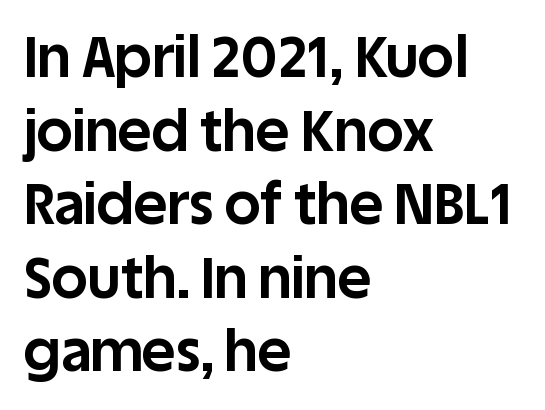
The image shows 57 px bold sans-serif type, upright; set left-aligned, normal line spacing (1.29x), normal letter spacing, not underlined; low stroke contrast and a large x-height.
